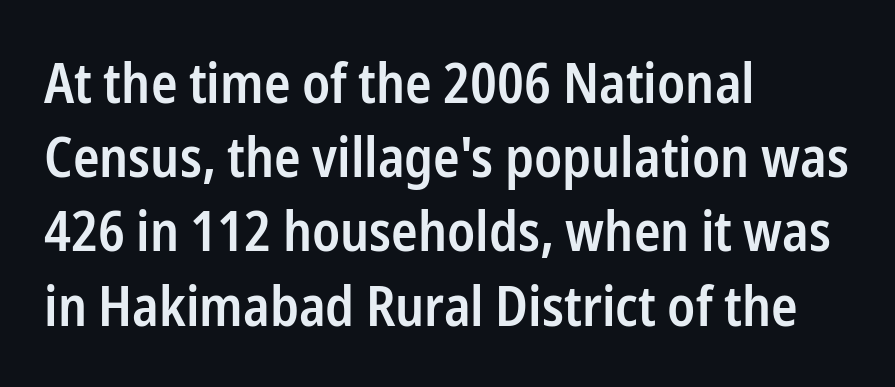
Look at the bottom of the vertical strokes: they stop flat, with no serifs. Vertical spacing — default. The face used here is a semibold: visibly heavier than regular, lighter than bold. You could not count columns in this text — the font is proportionally spaced. Words float on clear page, feet unadorned.
